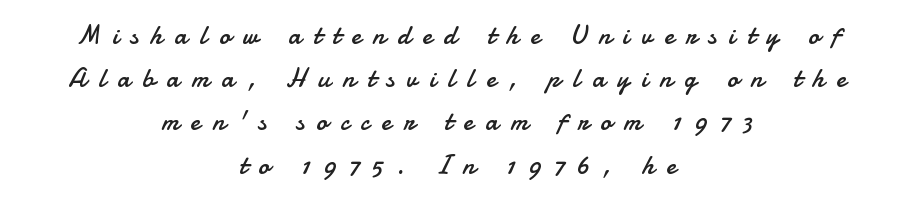
{"bold": "no", "underline": "no", "align": "center", "line_spacing": "normal", "line_spacing_ratio": 1.6, "letter_spacing": "wide", "letter_spacing_em": 0.45, "glyph_px": 27}
